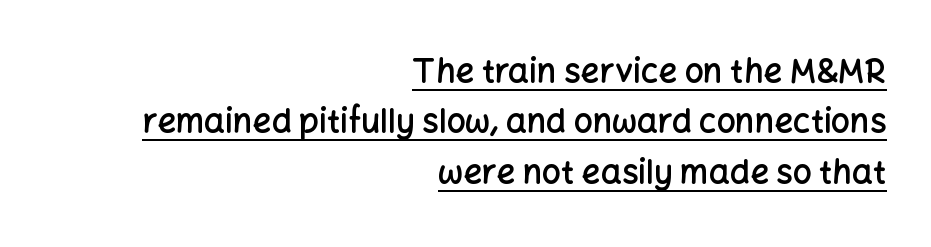
{"serif": "no", "italic": "no", "bold": "semi", "weight": "semibold", "width": "normal", "stroke_contrast": "low", "x_height": "medium", "monospaced": "no", "underline": "yes", "align": "right", "line_spacing": "normal", "line_spacing_ratio": 1.53, "letter_spacing": "normal", "letter_spacing_em": 0.0, "glyph_px": 33}
